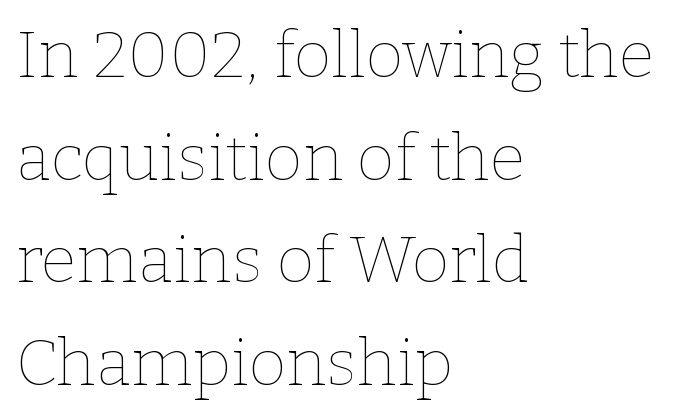
The image shows 65 px thin type, upright; set left-aligned, normal line spacing (1.58x), normal letter spacing, not underlined; low stroke contrast and a medium x-height.
